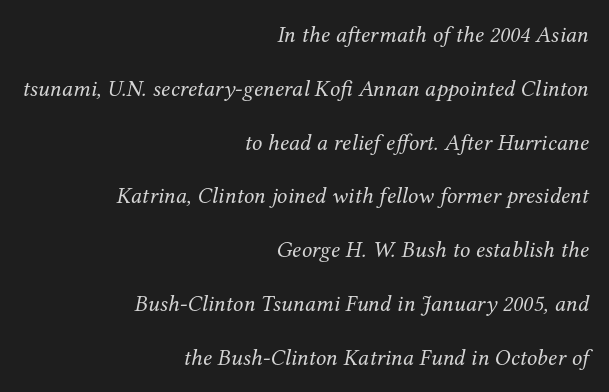
A bare baseline throughout the passage. Alignment: flush right. Characters follow at the spacing the type designer built in. Line spacing here is loose.
